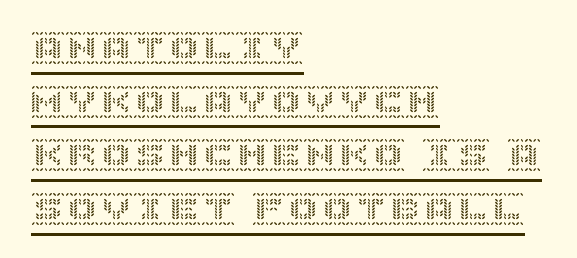
Q: Is the text italic (slanted)? A: No, it is upright.
Q: Is the text underlined? A: Yes.
Q: How is the paragraph aligned? A: Left-aligned.
Q: Is the spacing between letters normal or unusually wide? A: Normal.
Q: Is the spacing between lines tight, normal or loose? A: Normal.
Q: Width (condensed, normal, or wide)? A: Normal.
Q: x-height? A: Large.
